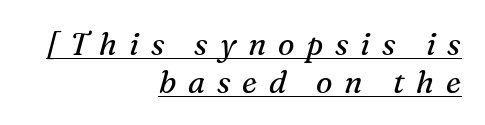
The image shows 31 px regular-weight serif type, italic (leaning right); set right-aligned, line spacing 1.22x, unusually wide letter spacing (+0.38 em), underlined; medium stroke contrast and a medium x-height.
